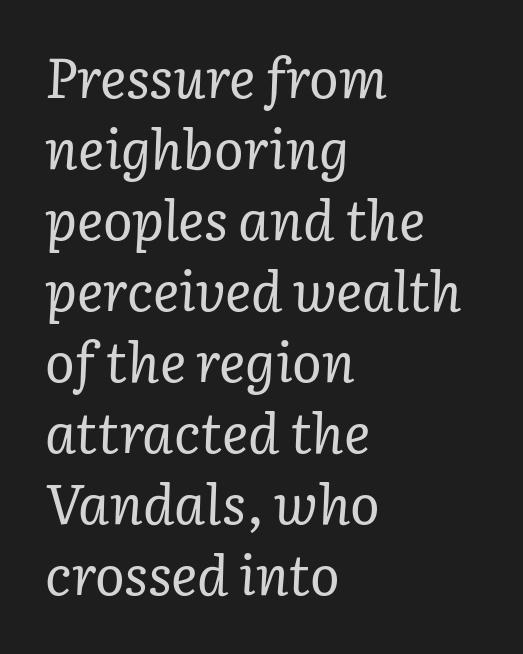
The image shows 55 px regular-weight serif type, italic (leaning right); set left-aligned, normal line spacing (1.29x), normal letter spacing, not underlined; low stroke contrast and a medium x-height.
